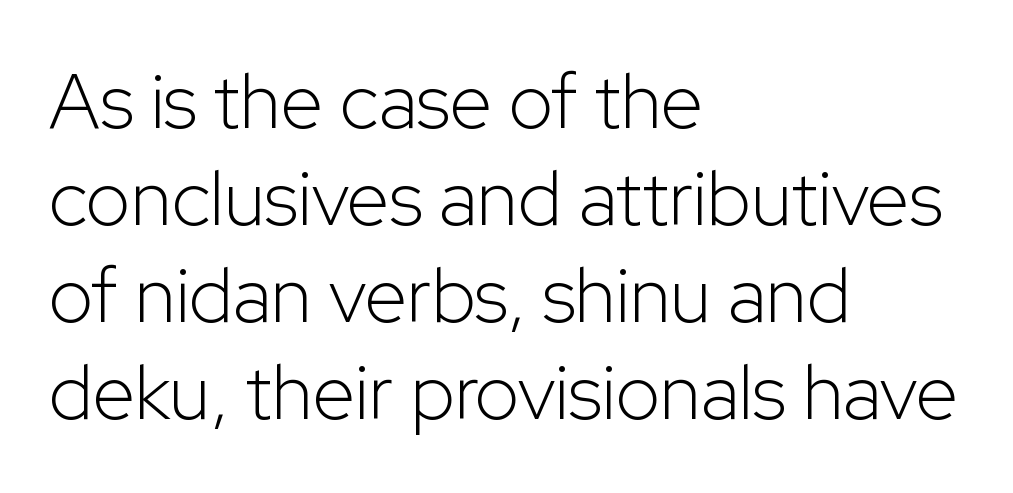
Vertical spacing — default. You could not count columns in this text — the font is proportionally spaced. You can tell it's not italic because the verticals are truly vertical. Descenders are the only things crossing below the line. This reads as an unemphasized weight, regular at the heaviest. Line starts are locked; line ends wander.
